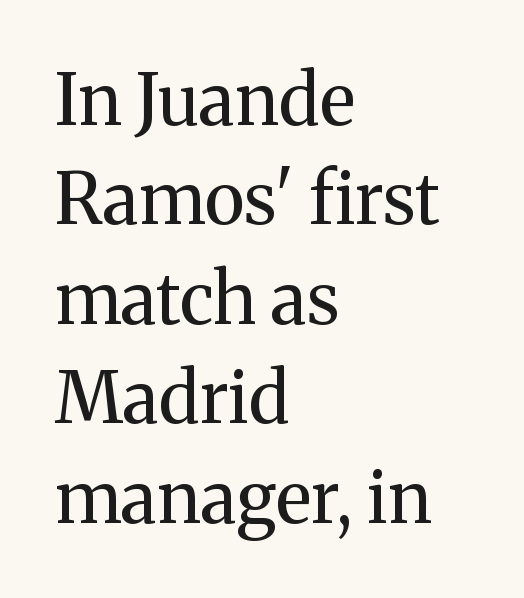
{"serif": "yes", "italic": "no", "bold": "no", "weight": "regular", "width": "normal", "stroke_contrast": "medium", "x_height": "medium", "monospaced": "no", "underline": "no", "align": "left", "line_spacing": "normal", "line_spacing_ratio": 1.4, "letter_spacing": "normal", "letter_spacing_em": 0.0, "glyph_px": 71}
